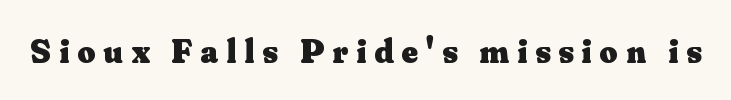
{"serif": "yes", "italic": "no", "bold": "yes", "weight": "heavy", "width": "normal", "stroke_contrast": "medium", "x_height": "small", "monospaced": "no", "underline": "no", "letter_spacing": "wide", "letter_spacing_em": 0.23, "glyph_px": 35}
